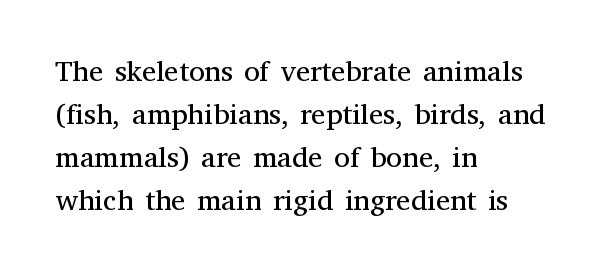
{"serif": "yes", "italic": "no", "bold": "no", "weight": "regular", "width": "normal", "stroke_contrast": "medium", "x_height": "medium", "monospaced": "no", "underline": "no", "align": "left", "line_spacing": "normal", "line_spacing_ratio": 1.48, "letter_spacing": "normal", "letter_spacing_em": 0.0, "glyph_px": 29}
